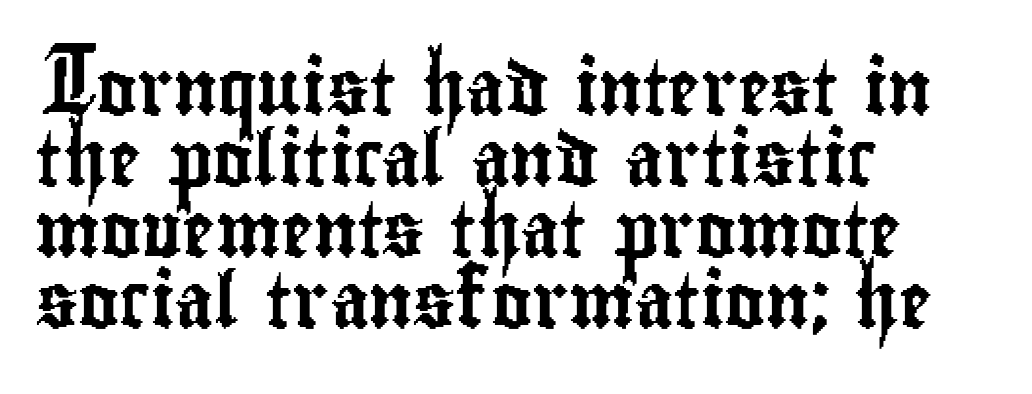
The image shows 55 px condensed sans-serif type, upright; set left-aligned, normal line spacing (1.29x), normal letter spacing, not underlined; low stroke contrast and a small x-height.
